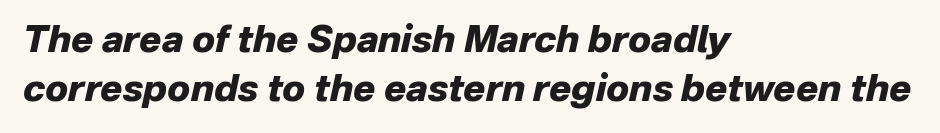
Q: Is the text bold? A: Yes.
Q: Is the text italic (slanted)? A: Yes, it leans right by about 12 degrees.
Q: Is the text underlined? A: No.
Q: How is the paragraph aligned? A: Left-aligned.
Q: Is the spacing between letters normal or unusually wide? A: Normal.
Q: Is the spacing between lines tight, normal or loose? A: Normal.
Q: Width (condensed, normal, or wide)? A: Normal.
Q: Stroke contrast? A: Low.
Q: x-height? A: Medium.
Q: Monospaced? A: No.
